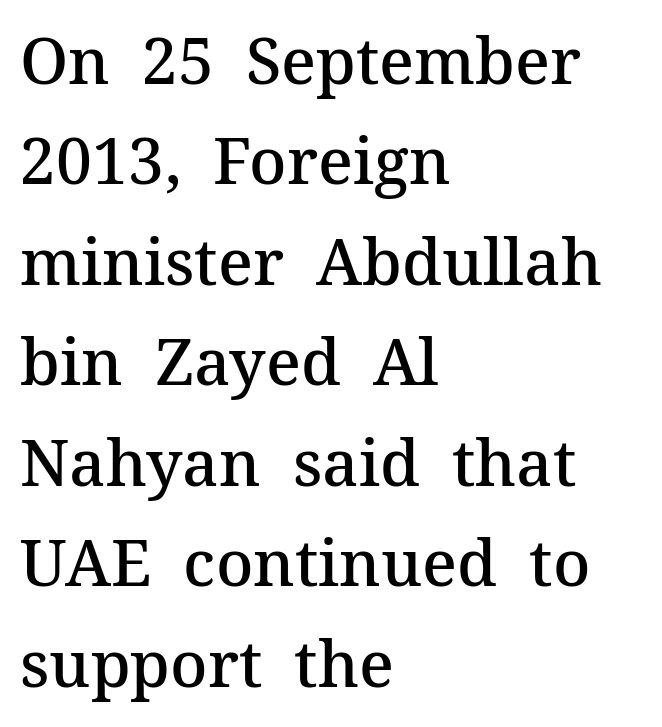
{"serif": "yes", "italic": "no", "bold": "semi", "weight": "semibold", "width": "normal", "stroke_contrast": "medium", "x_height": "medium", "monospaced": "no", "underline": "no", "align": "left", "line_spacing": "normal", "line_spacing_ratio": 1.57, "letter_spacing": "normal", "letter_spacing_em": 0.0, "glyph_px": 64}
